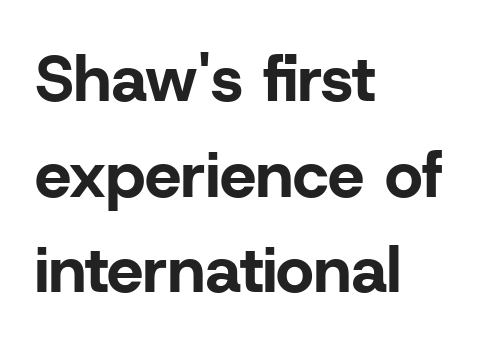
The image shows 65 px bold sans-serif type, upright; set left-aligned, normal line spacing (1.47x), normal letter spacing, not underlined; low stroke contrast and a medium x-height.
